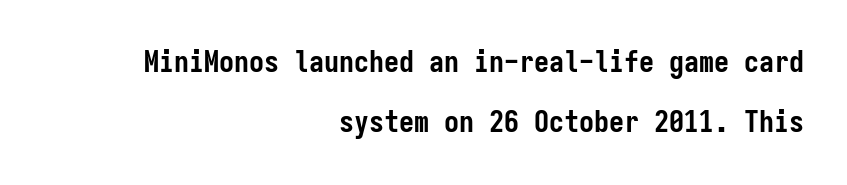
Q: Is the text bold? A: Yes.
Q: Is the text italic (slanted)? A: No, it is upright.
Q: Is the typeface a serif or a sans-serif typeface? A: Sans-serif.
Q: Is the text underlined? A: No.
Q: How is the paragraph aligned? A: Right-aligned.
Q: Is the spacing between letters normal or unusually wide? A: Normal.
Q: Is the spacing between lines tight, normal or loose? A: Loose.
Q: Width (condensed, normal, or wide)? A: Condensed.
Q: Stroke contrast? A: Low.
Q: x-height? A: Medium.
Q: Monospaced? A: Yes.
